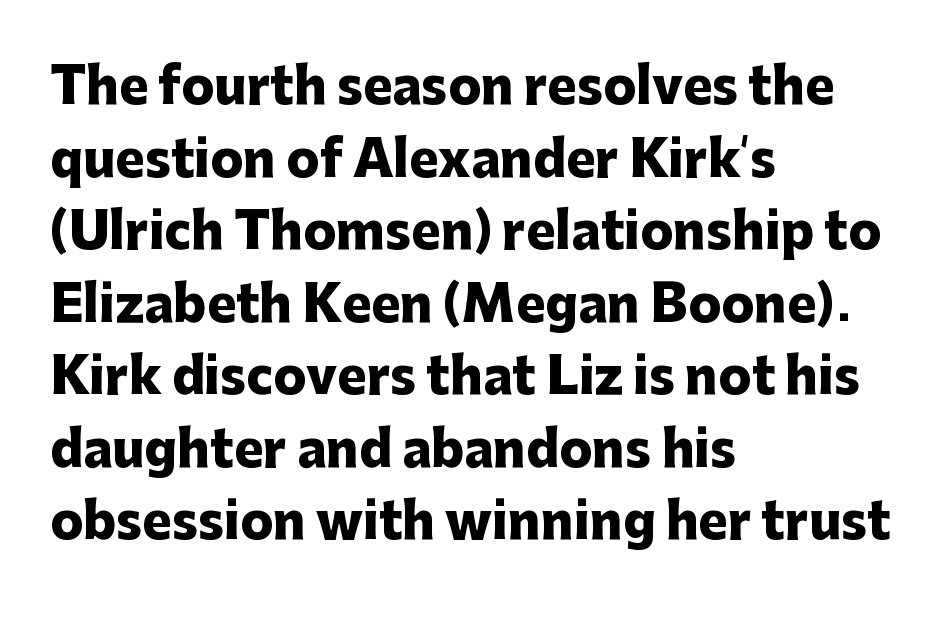
The image shows 49 px heavy sans-serif type, upright; set left-aligned, normal line spacing (1.48x), normal letter spacing, not underlined; low stroke contrast and a medium x-height.
